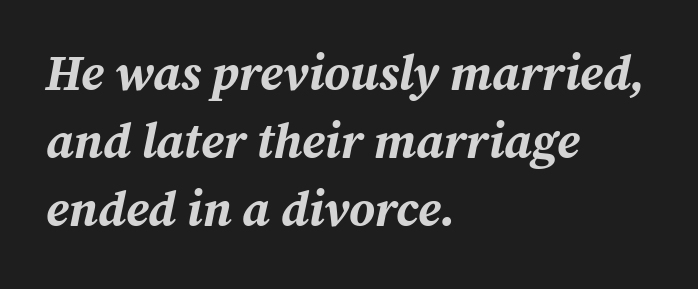
Q: Is the text bold? A: Yes.
Q: Is the text italic (slanted)? A: Yes, it leans right by about 12 degrees.
Q: Is the text underlined? A: No.
Q: How is the paragraph aligned? A: Left-aligned.
Q: Is the spacing between letters normal or unusually wide? A: Normal.
Q: Is the spacing between lines tight, normal or loose? A: Normal.
Q: Width (condensed, normal, or wide)? A: Normal.
Q: Stroke contrast? A: Medium.
Q: x-height? A: Medium.
Q: Monospaced? A: No.
